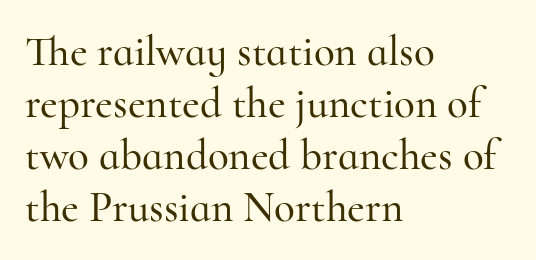
{"serif": "yes", "italic": "no", "width": "normal", "stroke_contrast": "high", "x_height": "small", "monospaced": "no", "underline": "no", "align": "left", "line_spacing_ratio": 1.21, "letter_spacing": "normal", "letter_spacing_em": 0.0, "glyph_px": 43}
